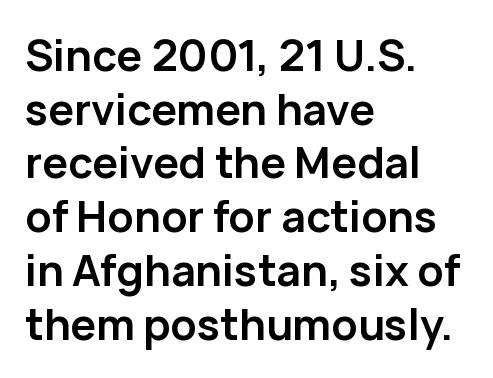
The image shows 43 px semibold sans-serif type, upright; set left-aligned, normal line spacing (1.25x), normal letter spacing, not underlined; low stroke contrast and a medium x-height.
